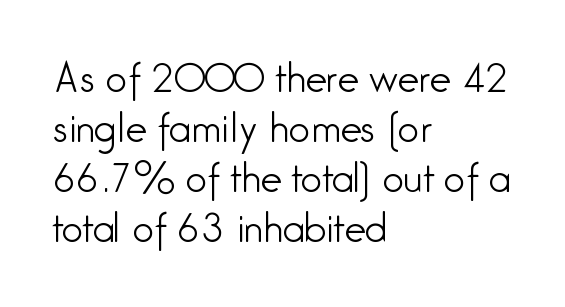
{"serif": "no", "italic": "no", "bold": "no", "weight": "light", "width": "condensed", "stroke_contrast": "low", "x_height": "medium", "monospaced": "no", "underline": "no", "align": "left", "line_spacing": "normal", "line_spacing_ratio": 1.32, "letter_spacing": "normal", "letter_spacing_em": 0.0, "glyph_px": 38}
